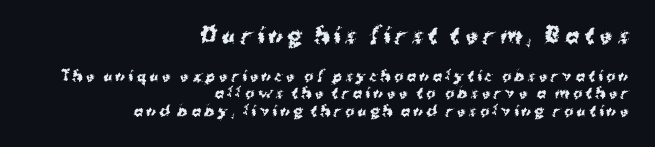
{"bold": "yes", "underline": "no", "align": "right", "line_spacing_ratio": 1.24, "letter_spacing": "wide", "letter_spacing_em": 0.23, "larger_block": "first", "size_ratio": 1.5, "glyph_px": 21}
